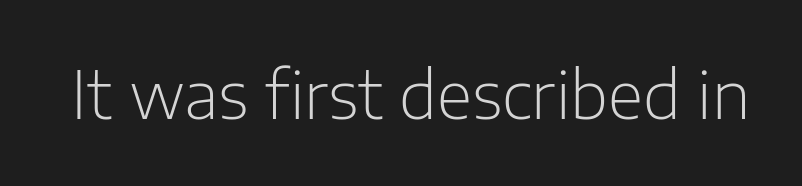
{"serif": "no", "italic": "no", "bold": "no", "weight": "light", "width": "normal", "stroke_contrast": "low", "x_height": "medium", "monospaced": "no", "underline": "no", "letter_spacing": "normal", "letter_spacing_em": 0.0, "glyph_px": 65}
